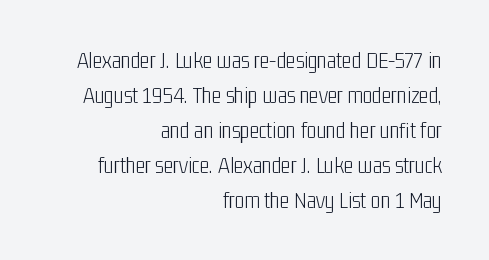
Q: Is the text bold? A: No.
Q: Is the text italic (slanted)? A: No, it is upright.
Q: Is the text underlined? A: No.
Q: How is the paragraph aligned? A: Right-aligned.
Q: Is the spacing between letters normal or unusually wide? A: Normal.
Q: Is the spacing between lines tight, normal or loose? A: Normal.
